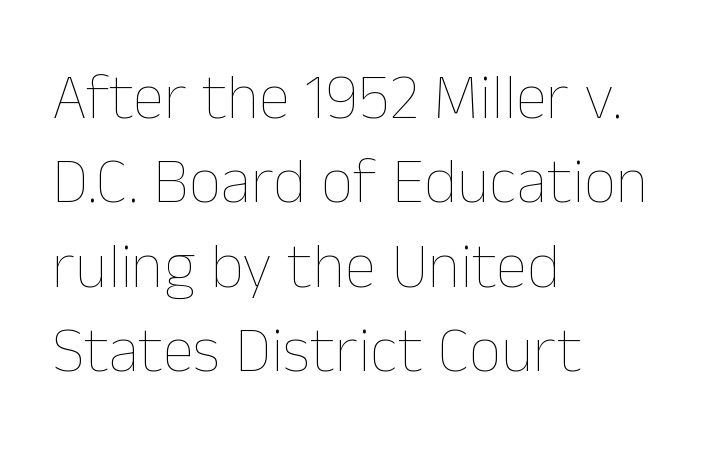
{"italic": "no", "bold": "no", "weight": "thin", "width": "normal", "stroke_contrast": "low", "x_height": "medium", "monospaced": "no", "underline": "no", "align": "left", "line_spacing": "normal", "line_spacing_ratio": 1.32, "letter_spacing": "normal", "letter_spacing_em": 0.0, "glyph_px": 64}
